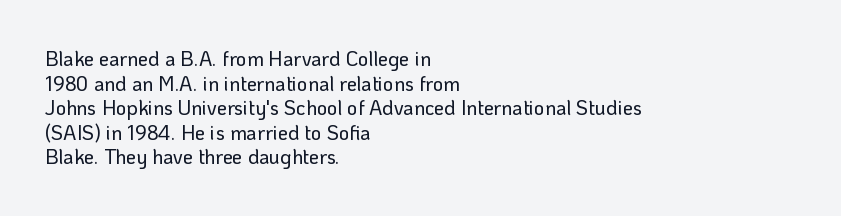
Here the glyphs are tracked normally, forming tight word shapes. The baseline area is clear. Ascenders rise straight up at ninety degrees. These lines stack with their left ends in a neat column.
